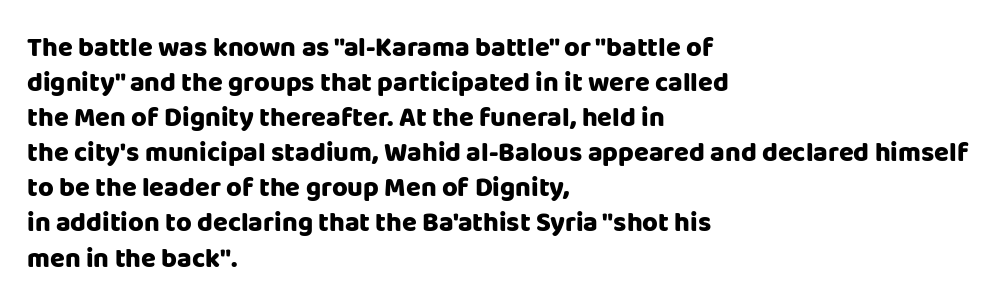
The image shows 27 px bold type, upright; set left-aligned, normal line spacing (1.3x), normal letter spacing, not underlined.
